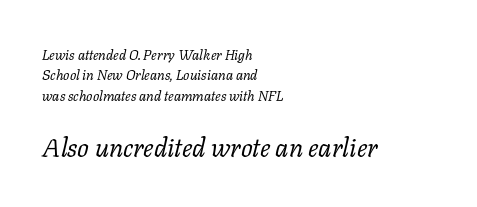
Q: Is the text bold? A: No.
Q: Is the text italic (slanted)? A: Yes, it leans right by about 11 degrees.
Q: Is the text underlined? A: No.
Q: How is the paragraph aligned? A: Left-aligned.
Q: Is the spacing between letters normal or unusually wide? A: Normal.
Q: Is the spacing between lines tight, normal or loose? A: Normal.
Q: Which block of text is set in a larger size, the first (top) or the second (bottom)? A: The second (bottom) one.
